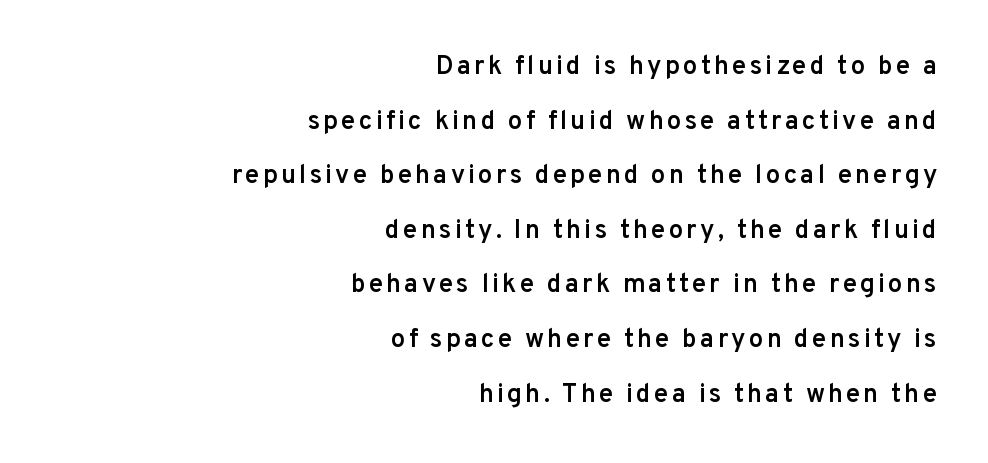
The image shows 26 px text type, upright; set right-aligned, loose line spacing (2.1x), not underlined.
